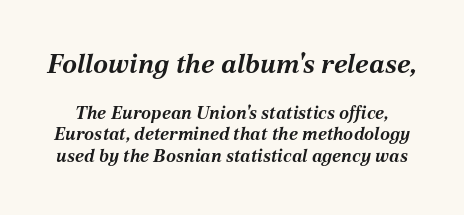
The image shows 27 px bold type, italic (leaning right); set line spacing 1.22x, normal letter spacing, not underlined; the first (top) block is 1.5x larger.
